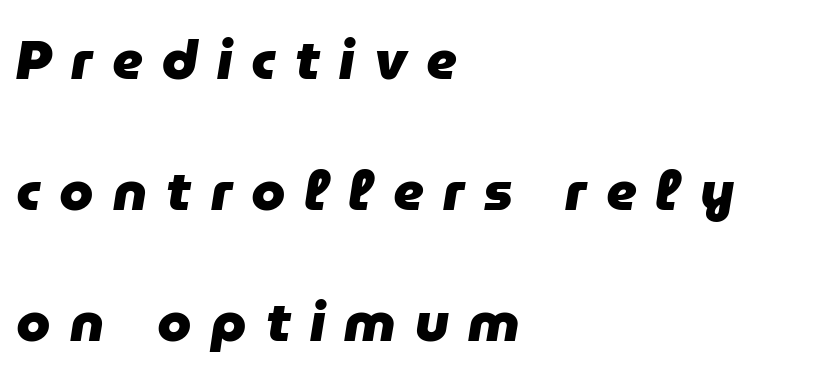
The image shows 55 px heavy type, italic (leaning right); set left-aligned, loose line spacing (2.38x), unusually wide letter spacing (+0.35 em), not underlined; low stroke contrast and a medium x-height.
